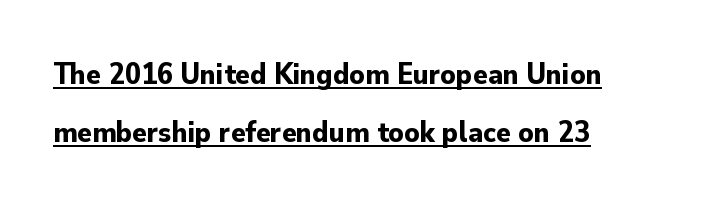
{"serif": "no", "italic": "no", "bold": "yes", "weight": "bold", "width": "normal", "stroke_contrast": "low", "x_height": "small", "monospaced": "no", "underline": "yes", "align": "left", "line_spacing": "loose", "line_spacing_ratio": 1.93, "letter_spacing": "normal", "letter_spacing_em": 0.0, "glyph_px": 30}
